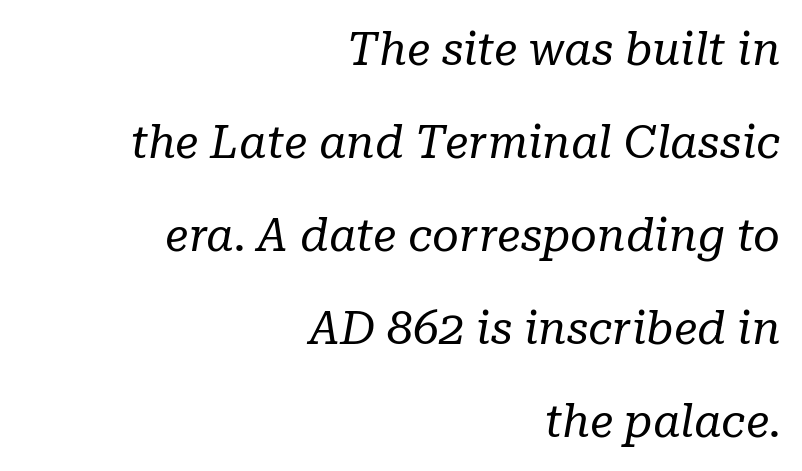
{"serif": "yes", "italic": "yes", "lean": "right", "slant_degrees": 10, "bold": "no", "weight": "regular", "width": "normal", "stroke_contrast": "low", "x_height": "medium", "monospaced": "no", "underline": "no", "align": "right", "line_spacing": "loose", "line_spacing_ratio": 2.02, "letter_spacing": "normal", "letter_spacing_em": 0.0, "glyph_px": 46}
